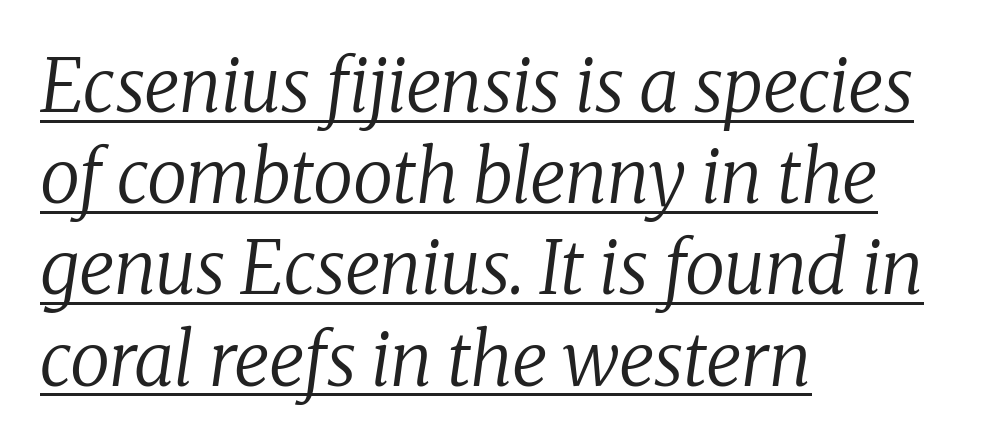
Q: Is the text bold? A: No.
Q: Is the text italic (slanted)? A: Yes, it leans right by about 8 degrees.
Q: Is the typeface a serif or a sans-serif typeface? A: Serif.
Q: Is the text underlined? A: Yes.
Q: How is the paragraph aligned? A: Left-aligned.
Q: Is the spacing between letters normal or unusually wide? A: Normal.
Q: Is the spacing between lines tight, normal or loose? A: Normal.
Q: Width (condensed, normal, or wide)? A: Normal.
Q: Stroke contrast? A: Low.
Q: x-height? A: Medium.
Q: Monospaced? A: No.
